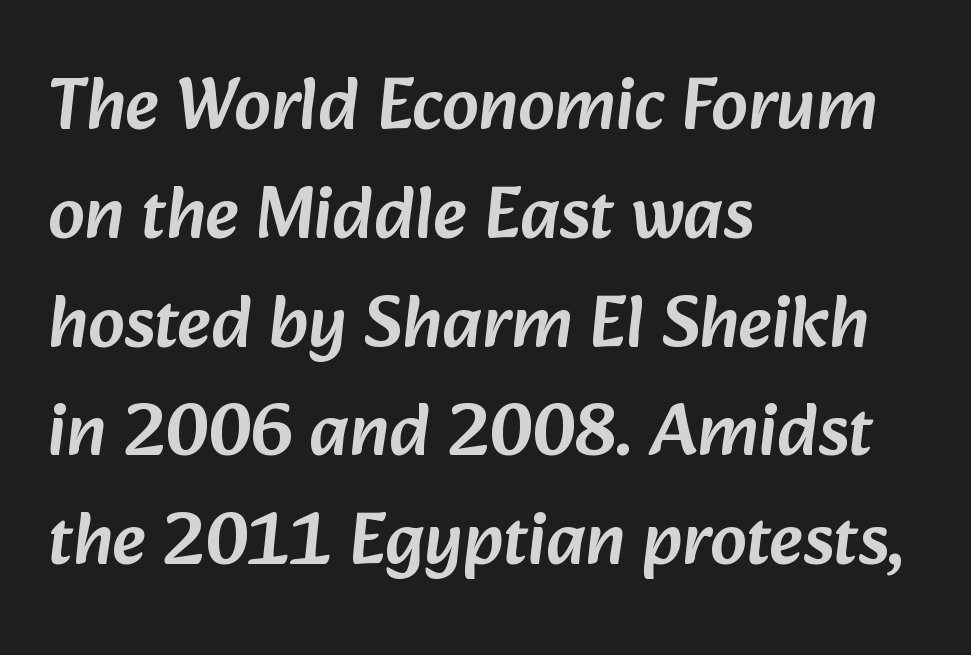
{"serif": "no", "width": "normal", "stroke_contrast": "low", "x_height": "medium", "monospaced": "no", "underline": "no", "align": "left", "line_spacing": "normal", "line_spacing_ratio": 1.49, "letter_spacing": "normal", "letter_spacing_em": 0.0, "glyph_px": 73}
